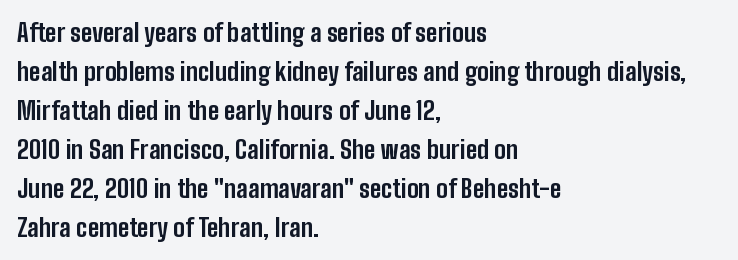
Vertical strokes here are truly vertical. In terms of letterspacing, this is plain default setting. This block has exactly the height ordinary leading produces. Pretty heavy lettering here — definitely bold.
